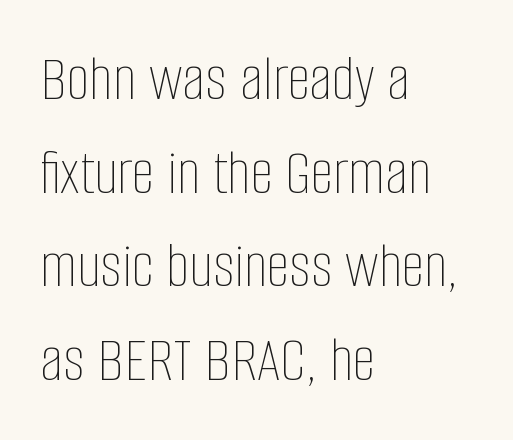
{"italic": "no", "bold": "no", "weight": "thin", "width": "condensed", "stroke_contrast": "low", "x_height": "large", "monospaced": "no", "underline": "no", "align": "left", "line_spacing": "normal", "line_spacing_ratio": 1.44, "letter_spacing": "normal", "letter_spacing_em": 0.0, "glyph_px": 65}
